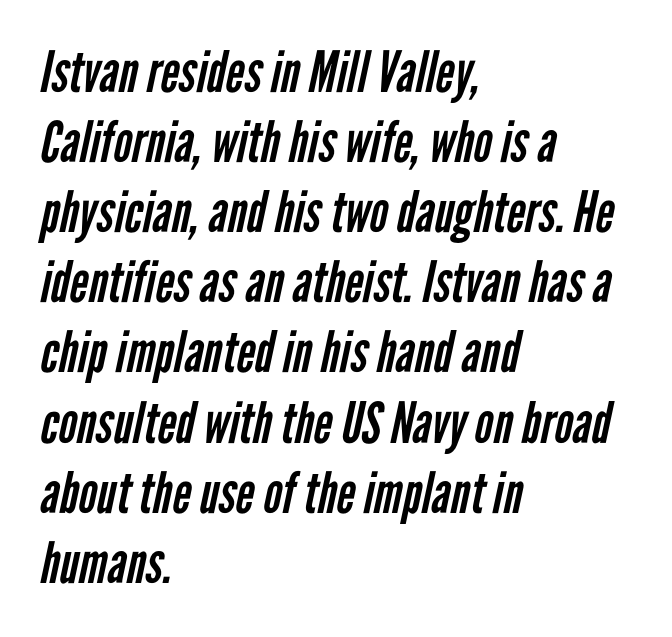
{"serif": "no", "bold": "no", "weight": "regular", "width": "condensed", "stroke_contrast": "low", "x_height": "medium", "monospaced": "no", "underline": "no", "align": "left", "line_spacing_ratio": 1.23, "letter_spacing": "normal", "letter_spacing_em": 0.0, "glyph_px": 57}
